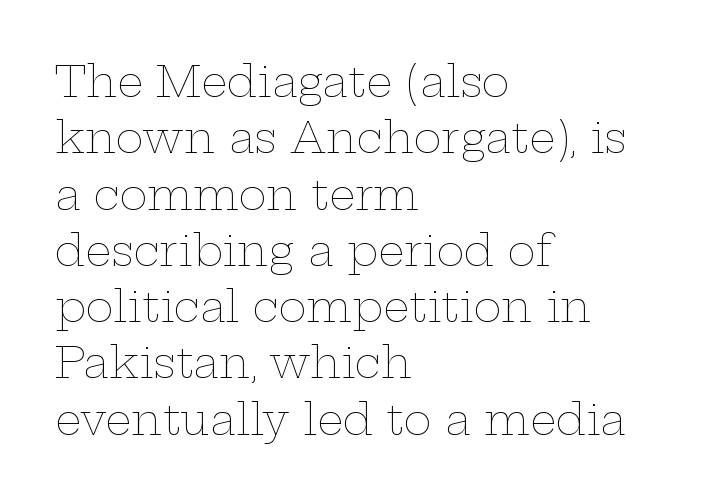
Check the space under the baseline: it is left empty. Notice how the stems are strictly vertical — no italics here. Here the glyphs are tracked normally, forming tight word shapes. Nothing heavy about these letters — not bold at all.
